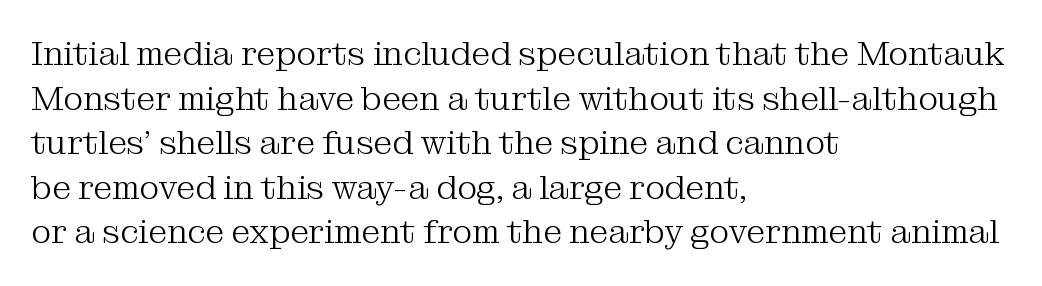
The image shows 34 px light serif type, upright; set left-aligned, normal line spacing (1.31x), normal letter spacing, not underlined; medium stroke contrast and a medium x-height.
